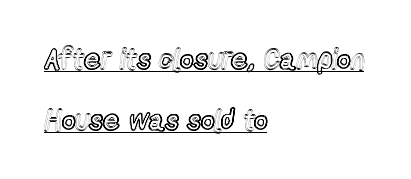
The image shows 29 px condensed type; set left-aligned, loose line spacing (2.1x), normal letter spacing, underlined; a medium x-height.
